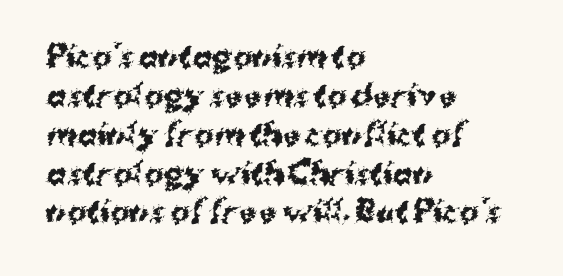
The letters are bold, with thick, heavy strokes. Each new line begins a customary step beneath the previous one. Note the varied advance widths — an 'i' is clearly narrower than an 'm'. Layout note: lines flush left. The area under the type is left untouched.
